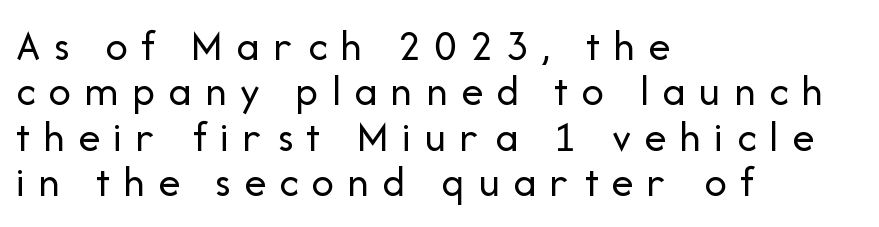
{"serif": "no", "italic": "no", "bold": "no", "weight": "regular", "width": "normal", "stroke_contrast": "low", "x_height": "medium", "monospaced": "no", "underline": "no", "align": "left", "line_spacing": "tight", "line_spacing_ratio": 1.03, "letter_spacing": "wide", "letter_spacing_em": 0.3, "glyph_px": 44}
